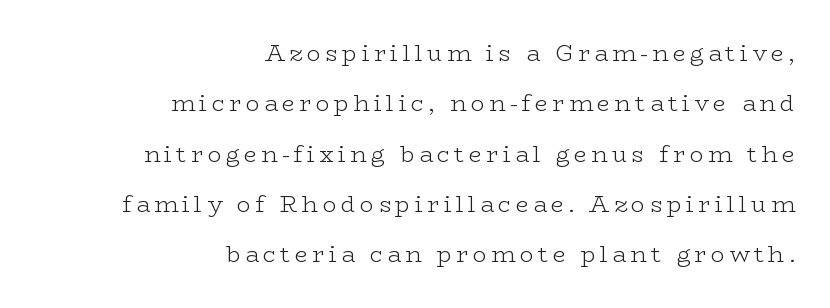
Successive baselines arrive slowly, with a big drop between each. The rendering anchors every line to the right-hand side. The baseline area is clear. The letters stand upright; this is a roman face. Is the stroke heavy? The answer is a plain regular-or-lighter.
